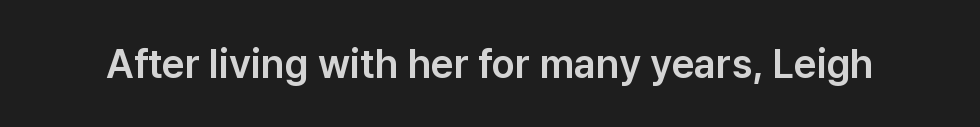
The image shows 40 px sans-serif type, upright; set normal letter spacing, not underlined; low stroke contrast and a medium x-height.
